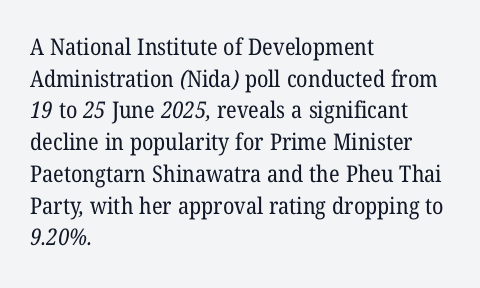
Q: Is the text bold? A: No.
Q: Is the text underlined? A: No.
Q: How is the paragraph aligned? A: Left-aligned.
Q: Is the spacing between letters normal or unusually wide? A: Normal.
Q: Is the spacing between lines tight, normal or loose? A: Normal.
